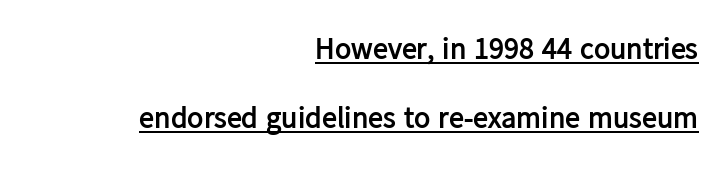
The image shows 30 px semibold sans-serif type, upright; set right-aligned, loose line spacing (2.29x), normal letter spacing, underlined; low stroke contrast and a medium x-height.
